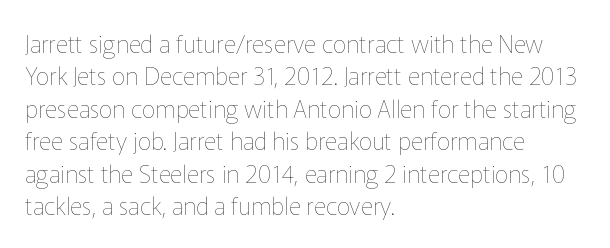
The typesetter chose a ragged-right arrangement here. In terms of letterspacing, this is plain default setting. Descenders hang freely into open space. A typesetter would call this leading conventional body-copy spacing. Stems and bowls with no extra thickness — not bold.
